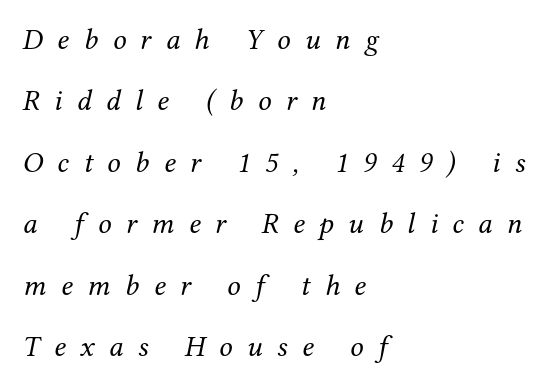
Is the type slanted? Yes — the strokes lean at a clear angle. Horizontal bands of white between lines are thick stripes. Leftover space on each line is placed entirely after the last word. The area under the type is left untouched. A light-to-regular cut is what we see here.
